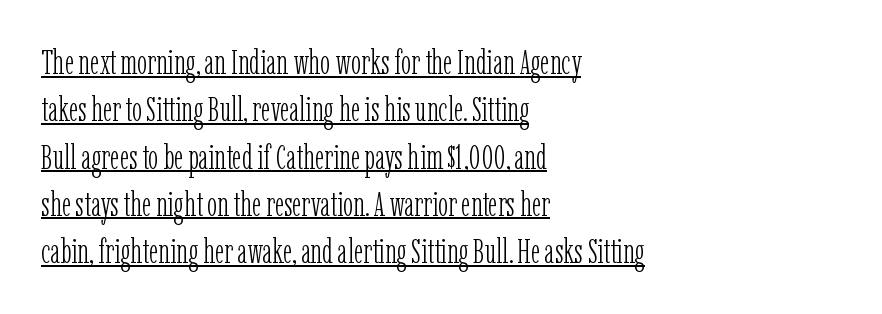
Interline gaps are of average width in this sample. Look at the tracking — it's just the regular setting, nothing added. Stems here are at most as thick as an everyday book face. Observe the serifs anchoring each vertical stroke in this sample.
